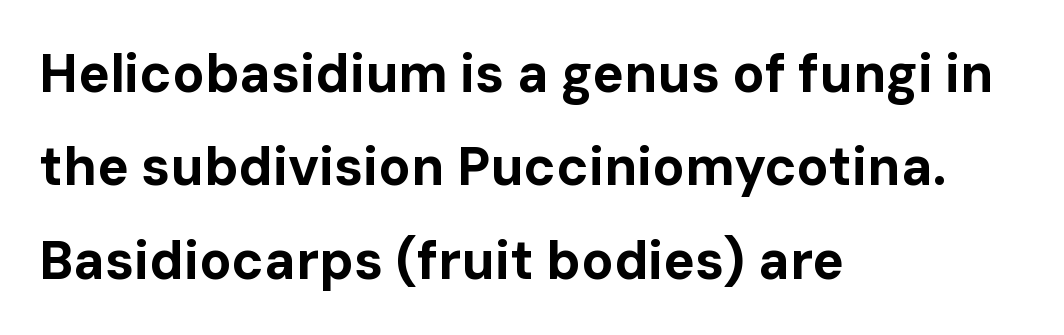
{"serif": "no", "italic": "no", "bold": "yes", "weight": "bold", "width": "normal", "stroke_contrast": "low", "x_height": "medium", "monospaced": "no", "underline": "no", "align": "left", "line_spacing_ratio": 1.76, "letter_spacing": "normal", "letter_spacing_em": 0.0, "glyph_px": 53}
